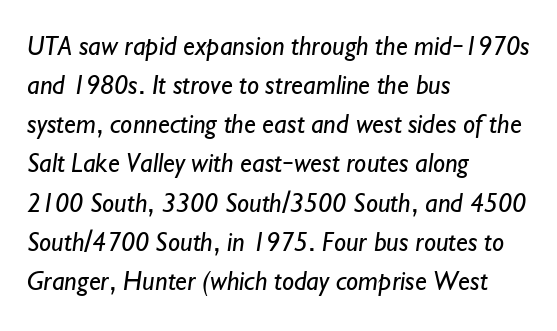
{"bold": "no", "underline": "no", "align": "left", "line_spacing": "normal", "line_spacing_ratio": 1.45, "letter_spacing": "normal", "letter_spacing_em": 0.0, "glyph_px": 27}
